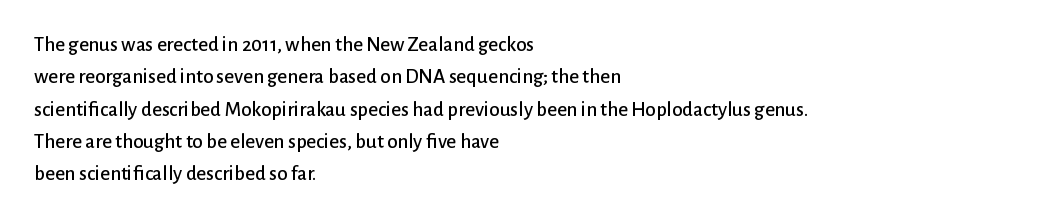
The image shows 21 px text type, upright; set left-aligned, normal line spacing (1.54x), normal letter spacing, not underlined.
